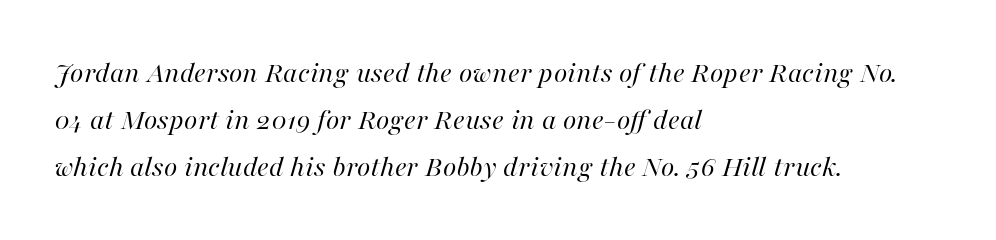
{"italic": "yes", "lean": "right", "slant_degrees": 16, "bold": "no", "weight": "regular", "width": "normal", "stroke_contrast": "high", "x_height": "medium", "monospaced": "no", "underline": "no", "align": "left", "line_spacing": "normal", "line_spacing_ratio": 1.51, "letter_spacing": "normal", "letter_spacing_em": 0.0, "glyph_px": 31}
